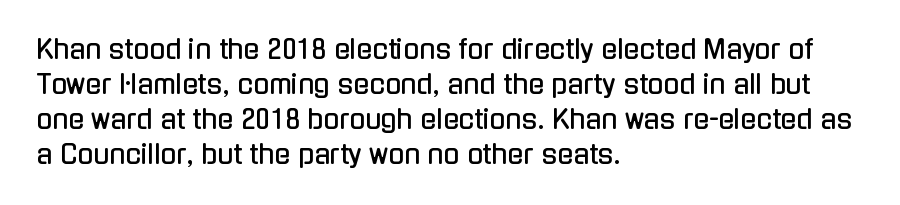
The image shows 26 px text type, upright; set left-aligned, normal line spacing (1.35x), normal letter spacing, not underlined.
